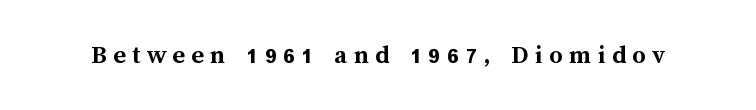
The image shows 27 px bold type, upright; set unusually wide letter spacing (+0.23 em), not underlined.
